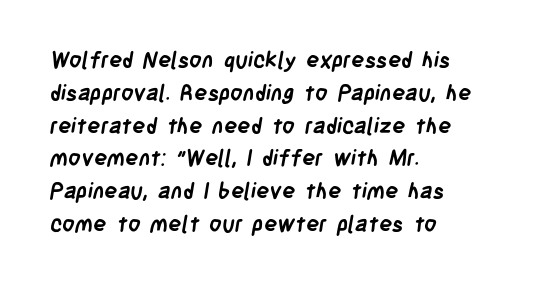
The image shows 22 px bold type; set left-aligned, normal line spacing (1.49x), normal letter spacing, not underlined.
